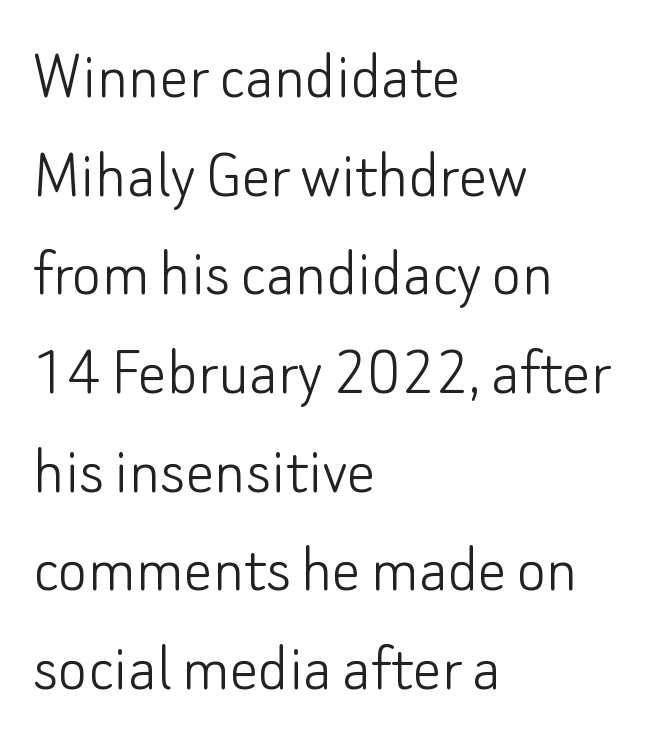
Q: Is the text bold? A: No.
Q: Is the text italic (slanted)? A: No, it is upright.
Q: Is the typeface a serif or a sans-serif typeface? A: Sans-serif.
Q: Is the text underlined? A: No.
Q: How is the paragraph aligned? A: Left-aligned.
Q: Is the spacing between letters normal or unusually wide? A: Normal.
Q: Is the spacing between lines tight, normal or loose? A: Normal.
Q: Width (condensed, normal, or wide)? A: Normal.
Q: Stroke contrast? A: Low.
Q: x-height? A: Small.
Q: Monospaced? A: No.
